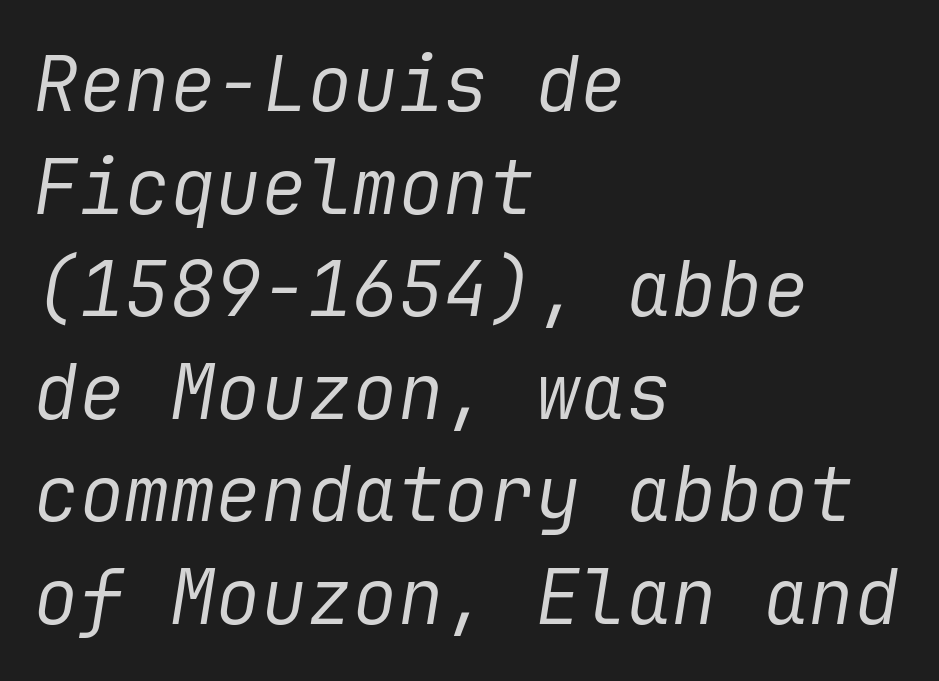
Q: Is the text bold? A: No.
Q: Is the text italic (slanted)? A: Yes, it leans right by about 9 degrees.
Q: Is the text underlined? A: No.
Q: How is the paragraph aligned? A: Left-aligned.
Q: Is the spacing between letters normal or unusually wide? A: Normal.
Q: Is the spacing between lines tight, normal or loose? A: Normal.
Q: Width (condensed, normal, or wide)? A: Normal.
Q: Stroke contrast? A: Low.
Q: x-height? A: Medium.
